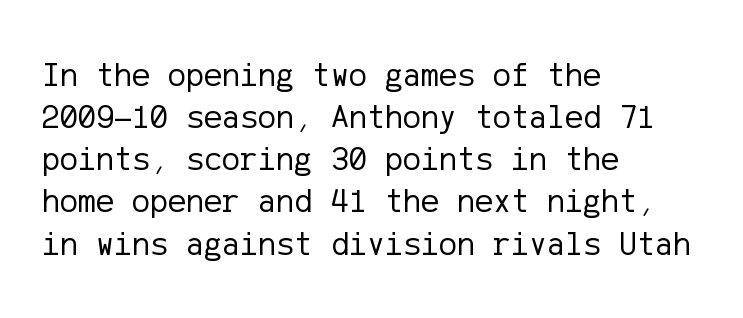
The image shows 34 px regular-weight sans-serif type, upright; set left-aligned, line spacing 1.24x, normal letter spacing, not underlined; low stroke contrast and a medium x-height.
